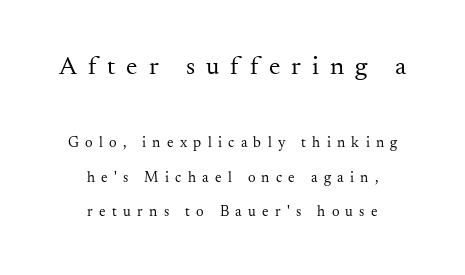
A typesetter would call this heavily tracked-out type. Neither beginnings nor endings align; midpoints do. The rendering uses a large line-height, opening up the rows. This reads as an unemphasized weight, regular at the heaviest.
